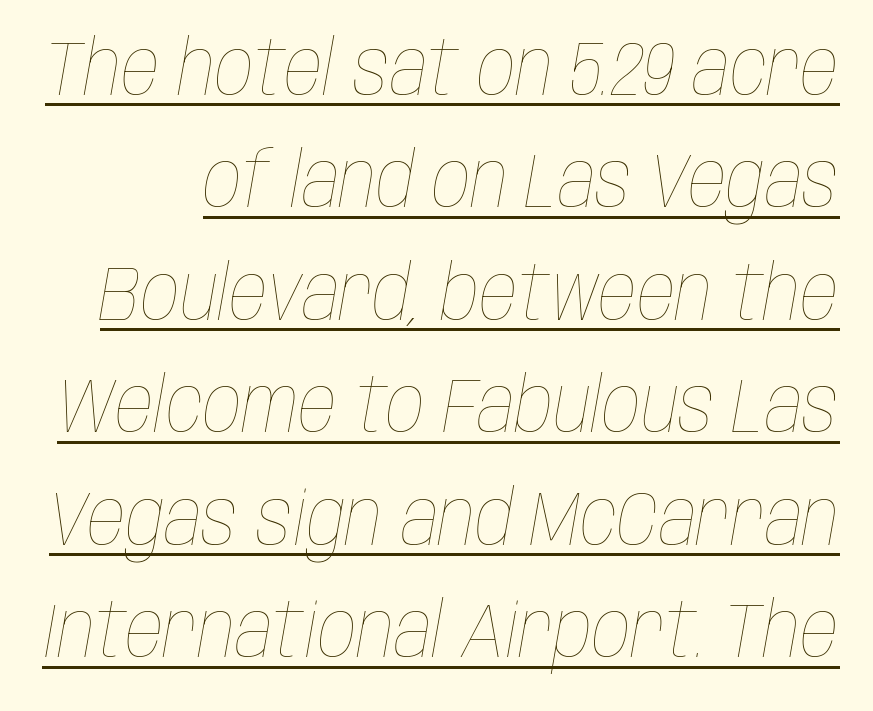
The image shows 76 px thin, condensed type, italic (leaning right); set normal line spacing (1.48x), normal letter spacing, underlined; low stroke contrast and a large x-height.
